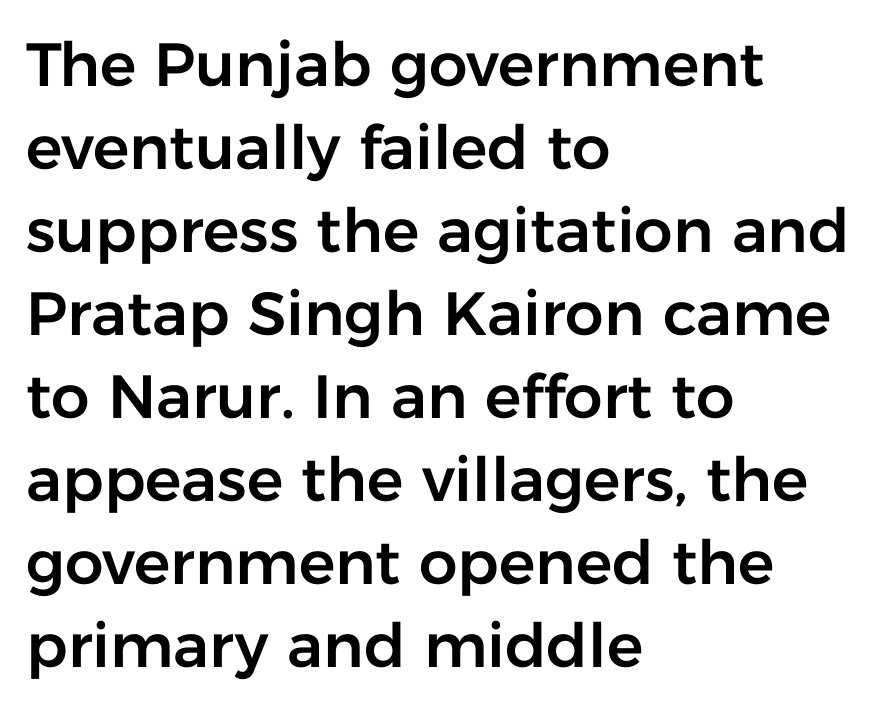
{"serif": "no", "italic": "no", "width": "normal", "stroke_contrast": "low", "x_height": "medium", "monospaced": "no", "underline": "no", "align": "left", "line_spacing": "normal", "line_spacing_ratio": 1.36, "letter_spacing": "normal", "letter_spacing_em": 0.0, "glyph_px": 61}
